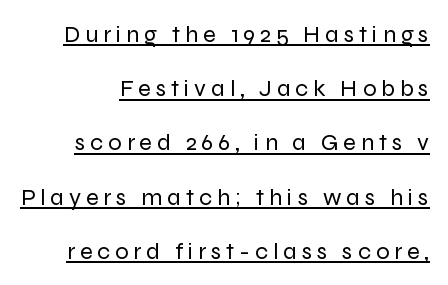
Q: Is the text bold? A: No.
Q: Is the text italic (slanted)? A: No, it is upright.
Q: Is the text underlined? A: Yes.
Q: Is the spacing between letters normal or unusually wide? A: Unusually wide.
Q: Is the spacing between lines tight, normal or loose? A: Loose.
